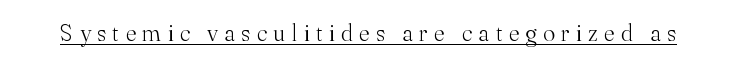
Q: Is the text bold? A: No.
Q: Is the text italic (slanted)? A: No, it is upright.
Q: Is the text underlined? A: Yes.
Q: Is the spacing between letters normal or unusually wide? A: Unusually wide.
